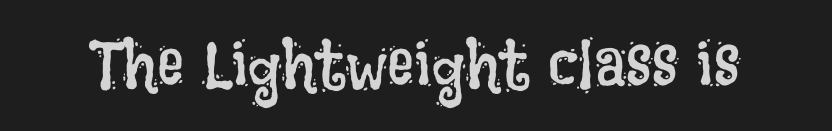
{"italic": "no", "bold": "no", "weight": "regular", "width": "condensed", "stroke_contrast": "low", "x_height": "large", "monospaced": "no", "underline": "no", "letter_spacing": "normal", "letter_spacing_em": 0.0, "glyph_px": 67}
